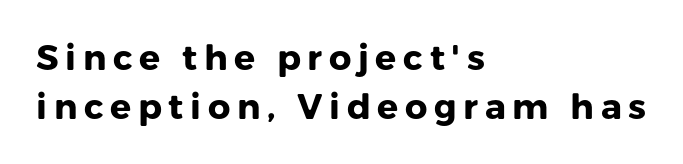
Lines of text with bare space underneath. Classification — sans serif. Evenly set lines give the paragraph a standard silhouette. Proportional: the letters do not fall into vertical columns. Typographic density is high because the face is bold. Designer's note — italics off, roman on.
